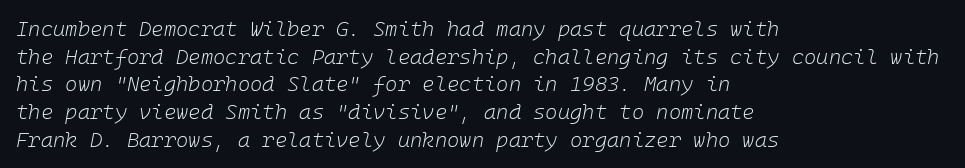
Q: Is the text bold? A: No.
Q: Is the text italic (slanted)? A: Yes, it leans right by about 10 degrees.
Q: Is the text underlined? A: No.
Q: How is the paragraph aligned? A: Left-aligned.
Q: Is the spacing between letters normal or unusually wide? A: Normal.
Q: Is the spacing between lines tight, normal or loose? A: Normal.
